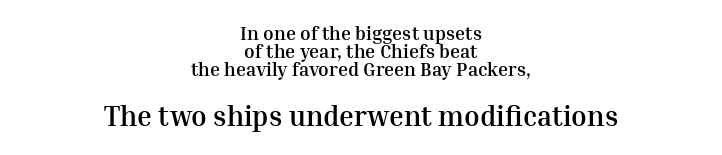
Where is the straight margin? There isn't one; the lines are centered. Notice how descenders almost collide with the ascenders below — that's tight leading. These lines are rendered in a variable-pitch font. The axis of the letterforms is exactly vertical.
